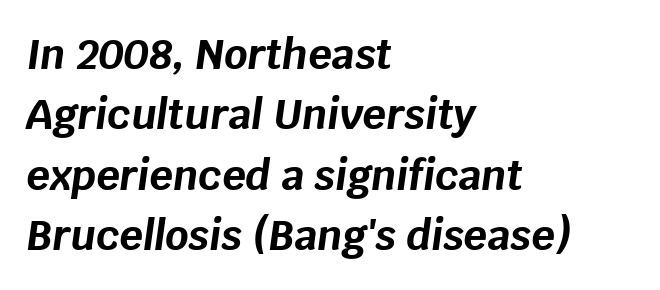
{"italic": "yes", "lean": "right", "slant_degrees": 8, "bold": "yes", "weight": "bold", "width": "normal", "stroke_contrast": "low", "x_height": "large", "monospaced": "no", "underline": "no", "align": "left", "line_spacing": "normal", "line_spacing_ratio": 1.47, "letter_spacing": "normal", "letter_spacing_em": 0.0, "glyph_px": 41}
